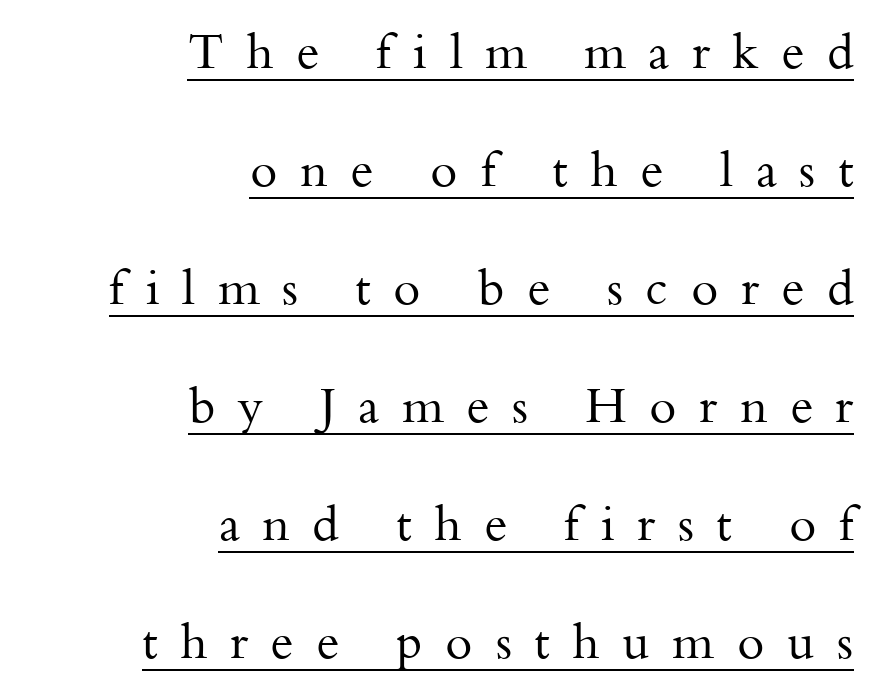
{"serif": "yes", "italic": "no", "bold": "no", "weight": "regular", "width": "normal", "stroke_contrast": "medium", "x_height": "small", "monospaced": "no", "underline": "yes", "align": "right", "line_spacing": "loose", "line_spacing_ratio": 2.41, "letter_spacing": "wide", "letter_spacing_em": 0.46, "glyph_px": 49}
